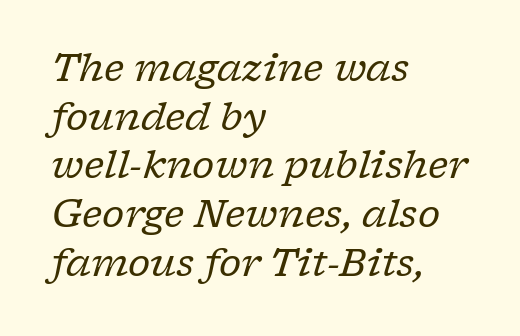
Whoever set this chose a conventional vertical rhythm. Left-aligned paragraph, ragged on the right. A typesetter would call this proportional, since set widths differ per character. Glance below the letters and you will spot only blank space. Stems and bowls with no extra thickness — not bold.
